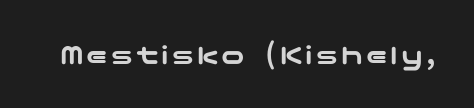
The words here are not underlined. You can tell from the bare stems that sans-serif type was used. Italic? Not at all — the glyphs are vertical.
